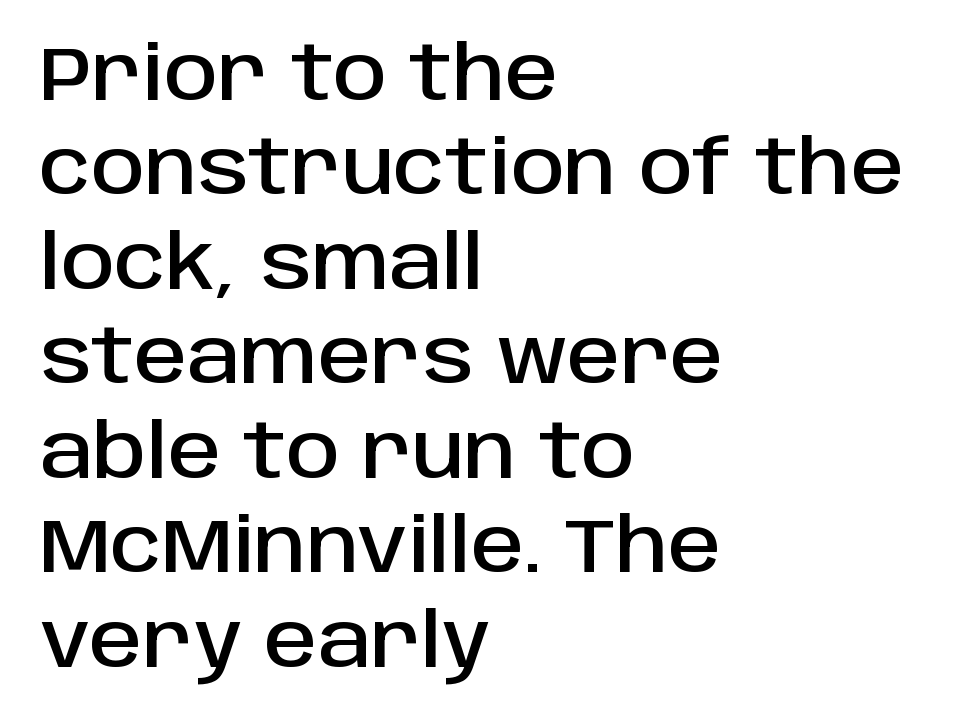
The image shows 75 px sans-serif type, upright; set left-aligned, normal line spacing (1.26x), normal letter spacing, not underlined; low stroke contrast and a large x-height.
